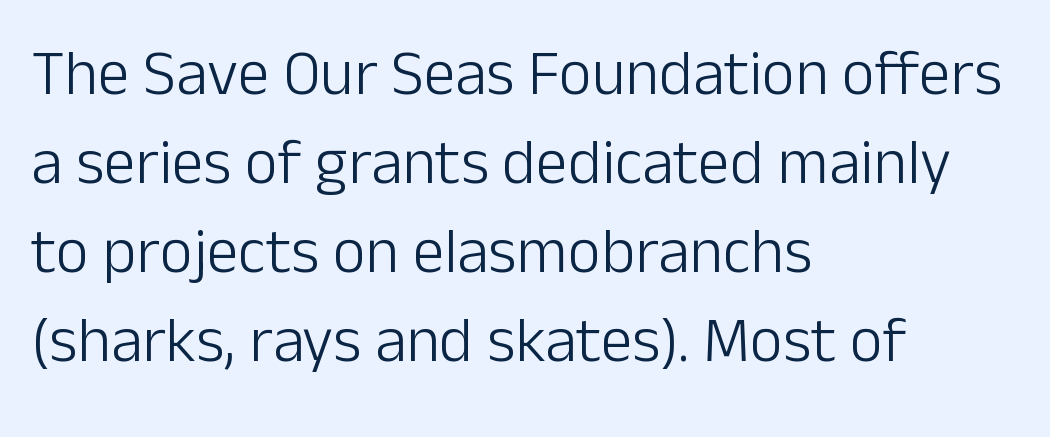
The letters carry no serifs — their stems end cleanly without finishing strokes. The strip under each line holds only bare page. Visually the block forms a straight wall on the left and a jagged coastline on the right. Heft: none added — not bold.
